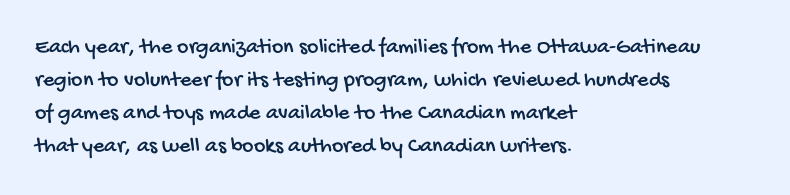
Q: Is the text underlined? A: No.
Q: How is the paragraph aligned? A: Left-aligned.
Q: Is the spacing between letters normal or unusually wide? A: Normal.
Q: Is the spacing between lines tight, normal or loose? A: Normal.
